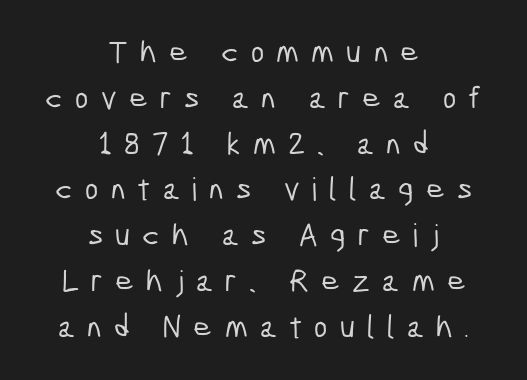
{"serif": "no", "width": "condensed", "stroke_contrast": "low", "x_height": "medium", "monospaced": "no", "underline": "no", "align": "center", "line_spacing": "normal", "line_spacing_ratio": 1.43, "letter_spacing": "wide", "letter_spacing_em": 0.38, "glyph_px": 32}
